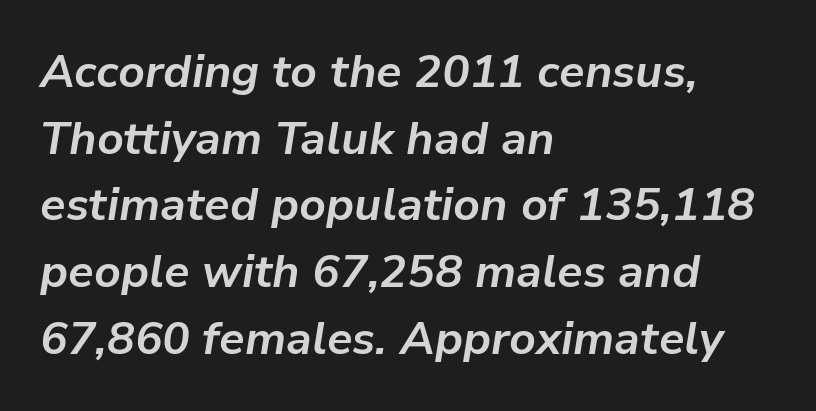
The image shows 46 px bold type, italic (leaning right); set left-aligned, normal line spacing (1.45x), normal letter spacing, not underlined; low stroke contrast and a medium x-height.
